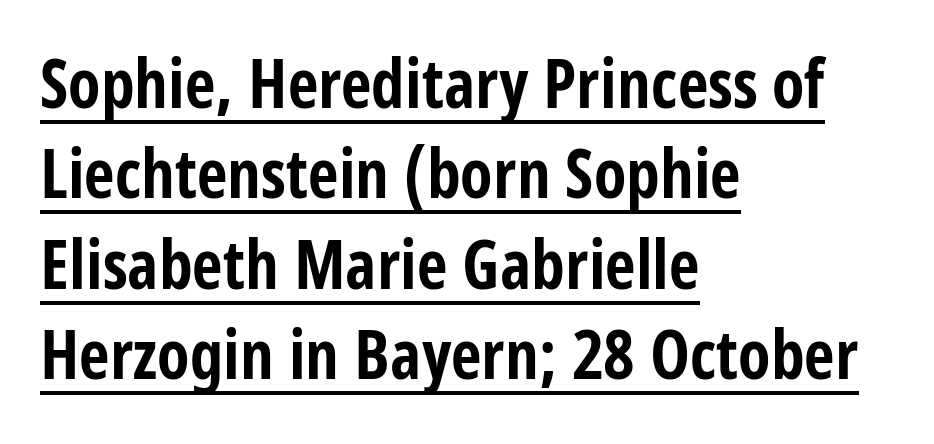
Q: Is the text bold? A: Yes.
Q: Is the text italic (slanted)? A: No, it is upright.
Q: Is the typeface a serif or a sans-serif typeface? A: Sans-serif.
Q: Is the text underlined? A: Yes.
Q: How is the paragraph aligned? A: Left-aligned.
Q: Is the spacing between letters normal or unusually wide? A: Normal.
Q: Is the spacing between lines tight, normal or loose? A: Normal.
Q: Width (condensed, normal, or wide)? A: Condensed.
Q: Stroke contrast? A: Low.
Q: x-height? A: Large.
Q: Monospaced? A: No.
